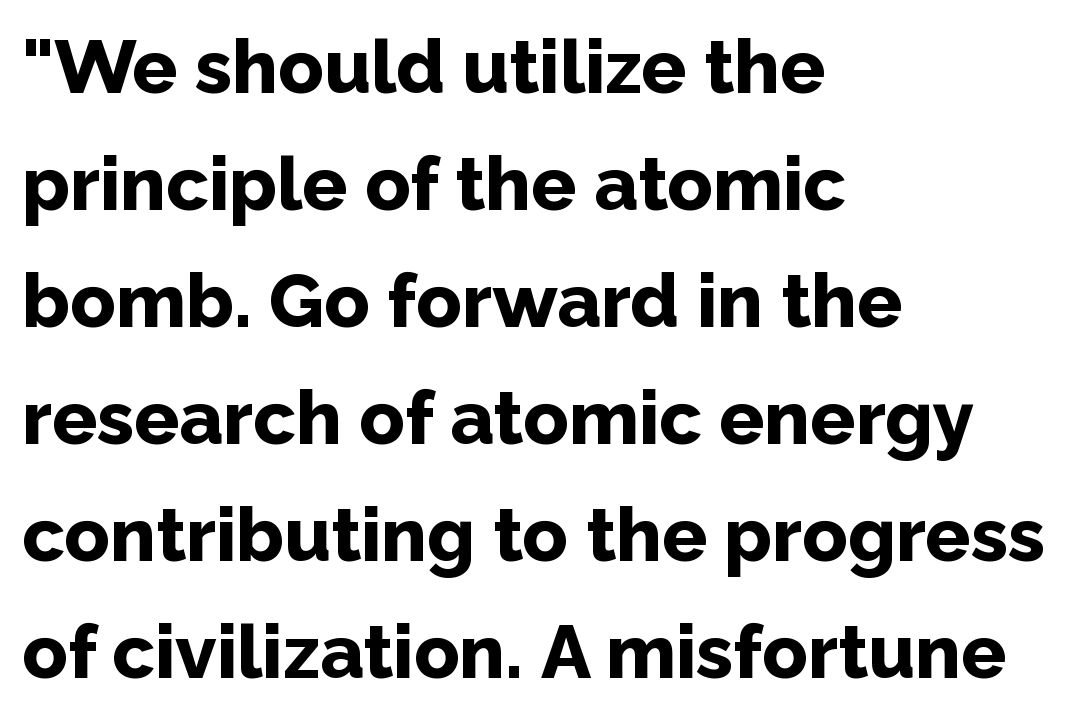
The image shows 75 px bold sans-serif type, upright; set left-aligned, normal line spacing (1.56x), normal letter spacing, not underlined; low stroke contrast and a medium x-height.
